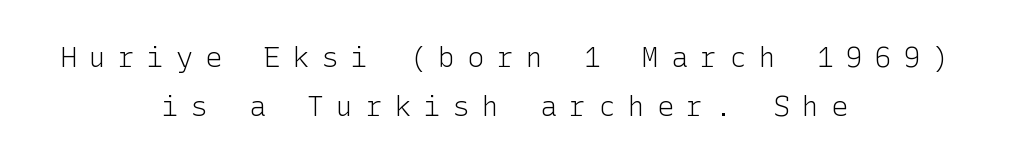
Q: Is the text bold? A: No.
Q: Is the text italic (slanted)? A: No, it is upright.
Q: Is the typeface a serif or a sans-serif typeface? A: Sans-serif.
Q: Is the text underlined? A: No.
Q: How is the paragraph aligned? A: Centered.
Q: Is the spacing between letters normal or unusually wide? A: Unusually wide.
Q: Width (condensed, normal, or wide)? A: Normal.
Q: Stroke contrast? A: Low.
Q: x-height? A: Medium.
